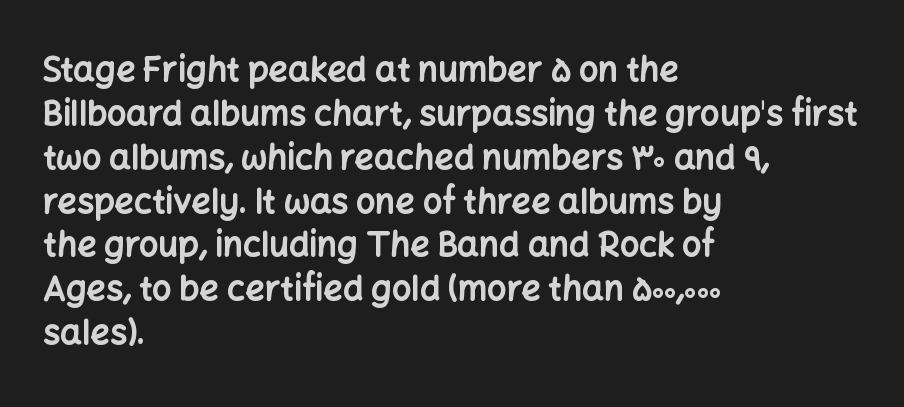
The image shows 34 px bold sans-serif type, upright; set left-aligned, normal line spacing (1.29x), normal letter spacing, not underlined; low stroke contrast and a medium x-height.
